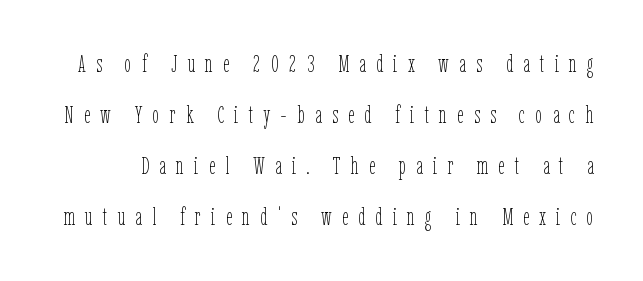
Q: Is the text bold? A: No.
Q: Is the text italic (slanted)? A: No, it is upright.
Q: Is the text underlined? A: No.
Q: Is the spacing between letters normal or unusually wide? A: Unusually wide.
Q: Is the spacing between lines tight, normal or loose? A: Loose.
